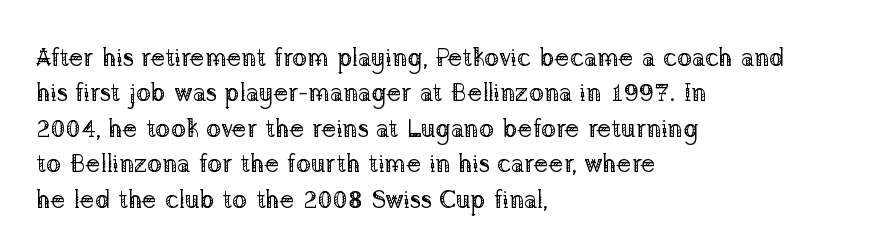
{"italic": "no", "bold": "no", "underline": "no", "align": "left", "line_spacing": "normal", "line_spacing_ratio": 1.42, "letter_spacing": "normal", "letter_spacing_em": 0.0, "glyph_px": 25}
